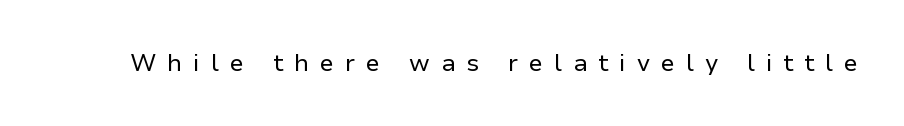
Q: Is the text bold? A: No.
Q: Is the text italic (slanted)? A: No, it is upright.
Q: Is the text underlined? A: No.
Q: Is the spacing between letters normal or unusually wide? A: Unusually wide.
